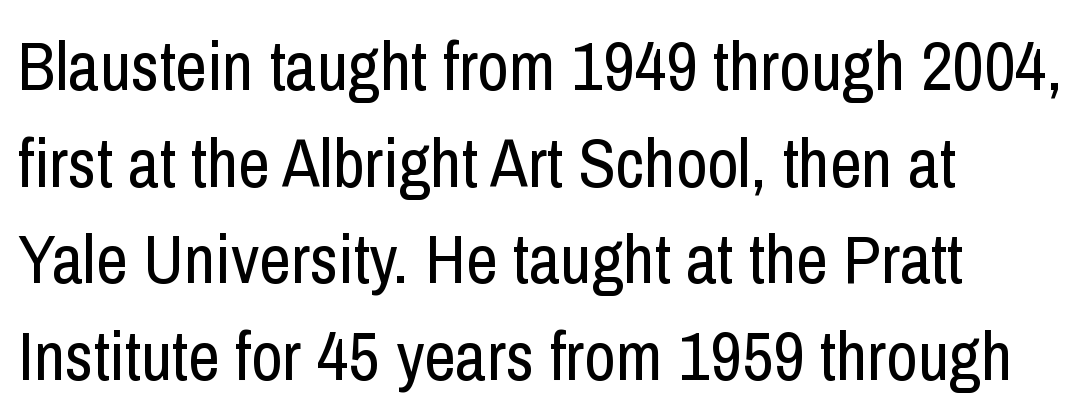
Q: Is the text bold? A: No.
Q: Is the text italic (slanted)? A: No, it is upright.
Q: Is the typeface a serif or a sans-serif typeface? A: Sans-serif.
Q: Is the text underlined? A: No.
Q: How is the paragraph aligned? A: Left-aligned.
Q: Is the spacing between letters normal or unusually wide? A: Normal.
Q: Is the spacing between lines tight, normal or loose? A: Normal.
Q: Width (condensed, normal, or wide)? A: Condensed.
Q: Stroke contrast? A: Low.
Q: x-height? A: Medium.
Q: Monospaced? A: No.
